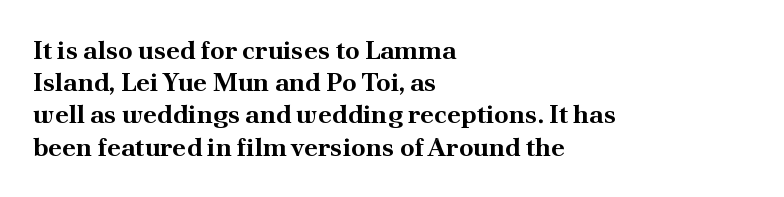
Q: Is the text bold? A: Yes.
Q: Is the text italic (slanted)? A: No, it is upright.
Q: Is the text underlined? A: No.
Q: How is the paragraph aligned? A: Left-aligned.
Q: Is the spacing between letters normal or unusually wide? A: Normal.
